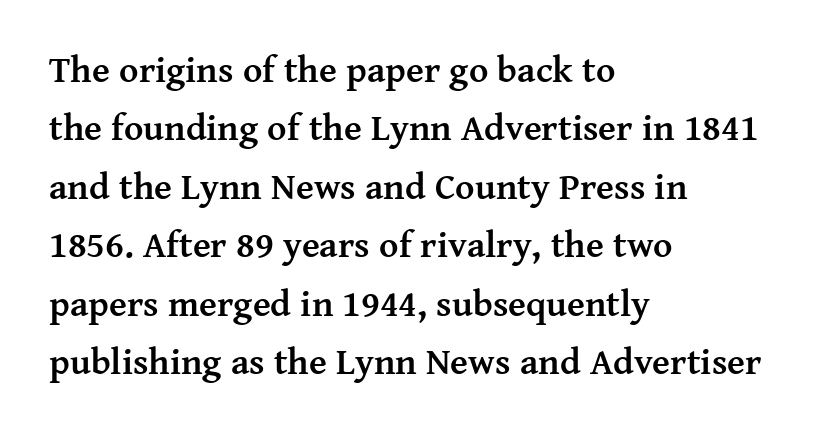
{"serif": "yes", "italic": "no", "bold": "yes", "weight": "semibold", "width": "normal", "stroke_contrast": "medium", "x_height": "medium", "monospaced": "no", "underline": "no", "align": "left", "line_spacing": "normal", "line_spacing_ratio": 1.58, "letter_spacing": "normal", "letter_spacing_em": 0.0, "glyph_px": 37}
